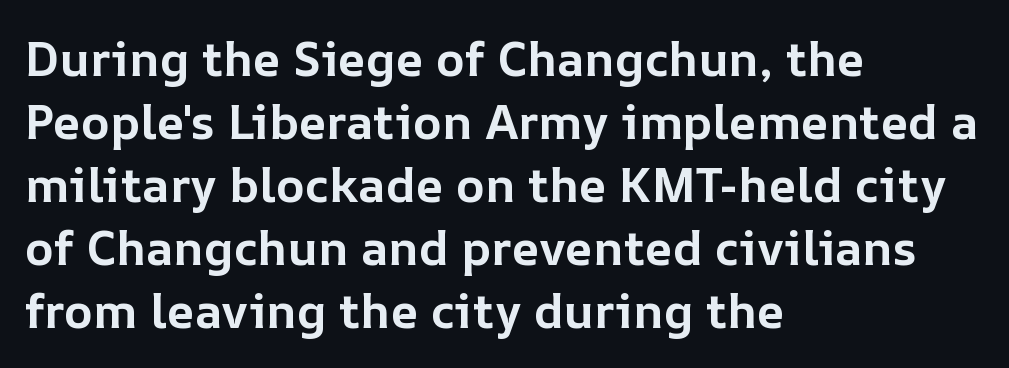
The image shows 48 px bold type, upright; set left-aligned, normal line spacing (1.31x), normal letter spacing, not underlined; low stroke contrast and a medium x-height.
